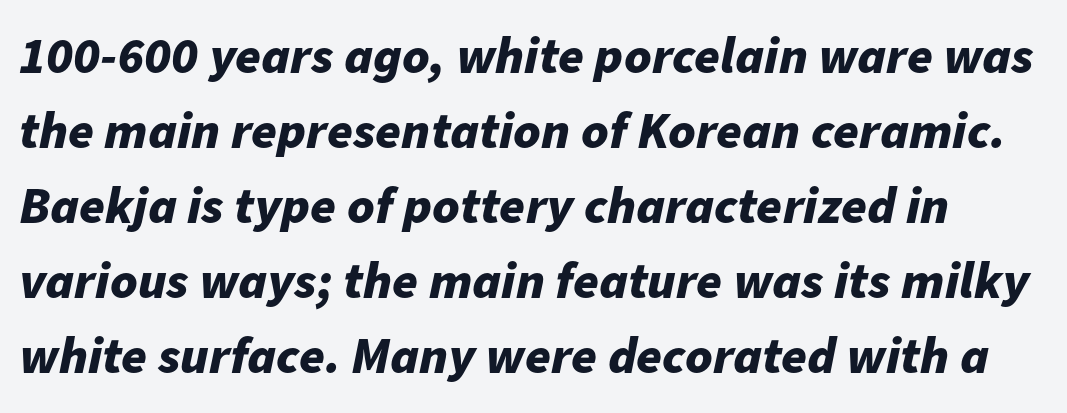
{"italic": "yes", "lean": "right", "slant_degrees": 11, "bold": "yes", "weight": "bold", "width": "normal", "stroke_contrast": "low", "x_height": "medium", "monospaced": "no", "underline": "no", "line_spacing": "normal", "line_spacing_ratio": 1.44, "letter_spacing": "normal", "letter_spacing_em": 0.0, "glyph_px": 52}
